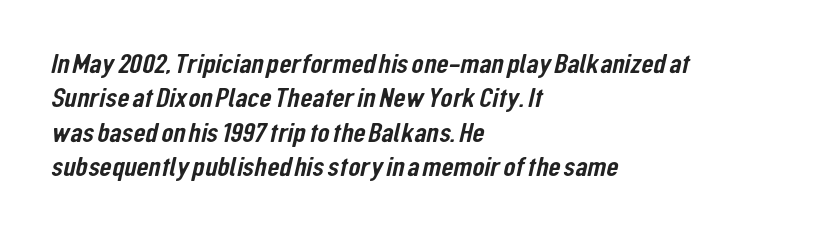
Q: Is the typeface a serif or a sans-serif typeface? A: Sans-serif.
Q: Is the text underlined? A: No.
Q: How is the paragraph aligned? A: Left-aligned.
Q: Is the spacing between letters normal or unusually wide? A: Normal.
Q: Width (condensed, normal, or wide)? A: Condensed.
Q: Stroke contrast? A: Low.
Q: x-height? A: Medium.
Q: Monospaced? A: No.
